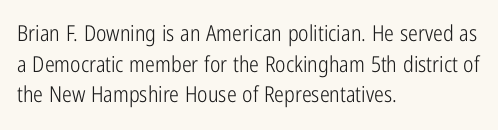
The image shows 22 px text type, upright; set left-aligned, normal line spacing (1.39x), normal letter spacing, not underlined.
